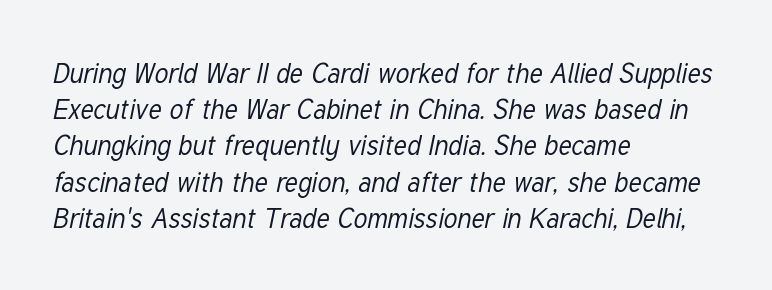
The image shows 27 px text type, italic (leaning right); set left-aligned, normal line spacing (1.34x), normal letter spacing, not underlined.
